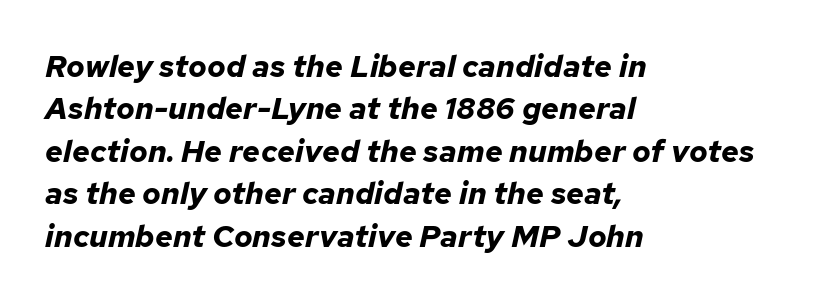
The image shows 31 px bold type, italic (leaning right); set left-aligned, normal line spacing (1.37x), normal letter spacing, not underlined; low stroke contrast and a medium x-height.
